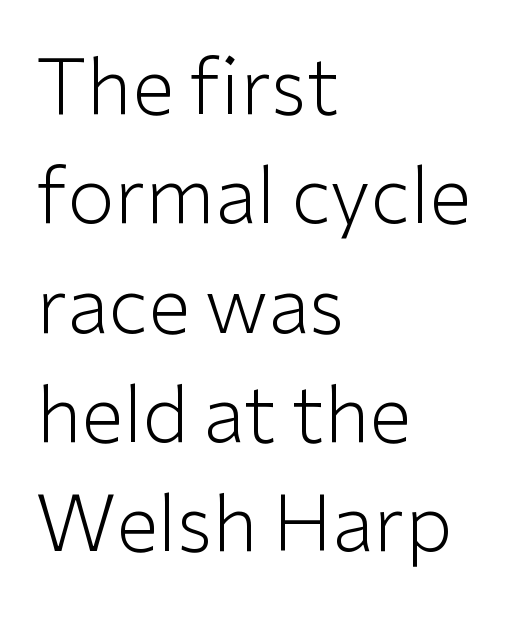
Q: Is the text bold? A: No.
Q: Is the text italic (slanted)? A: No, it is upright.
Q: Is the typeface a serif or a sans-serif typeface? A: Sans-serif.
Q: Is the text underlined? A: No.
Q: How is the paragraph aligned? A: Left-aligned.
Q: Is the spacing between letters normal or unusually wide? A: Normal.
Q: Is the spacing between lines tight, normal or loose? A: Normal.
Q: Width (condensed, normal, or wide)? A: Normal.
Q: Stroke contrast? A: Low.
Q: x-height? A: Medium.
Q: Monospaced? A: No.
